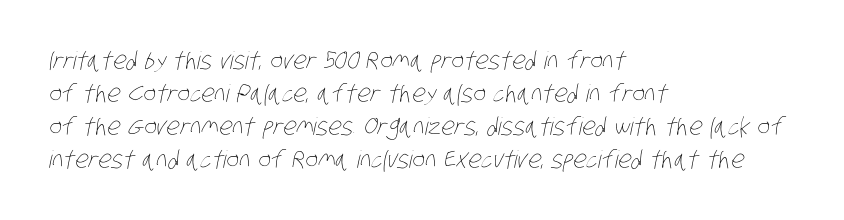
The image shows 24 px text type; set left-aligned, normal line spacing (1.37x), normal letter spacing, not underlined.
